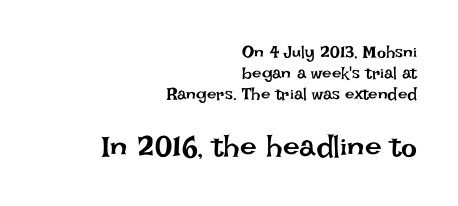
On a weight scale, this lands at 450 or below. How are the letters spaced? Ordinarily, with no added tracking. Clear beneath every line of the passage. The later block is typeset at a bigger size than the earlier block. Does the copy run flush right? Yes — the right margin is perfectly even.
